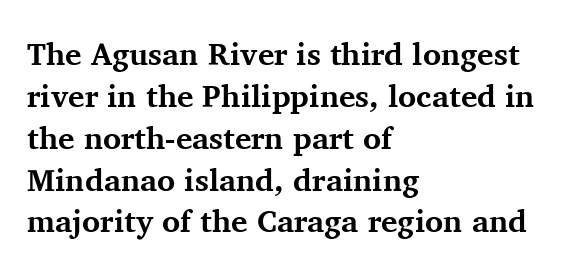
Q: Is the text bold? A: Yes.
Q: Is the text italic (slanted)? A: No, it is upright.
Q: Is the typeface a serif or a sans-serif typeface? A: Serif.
Q: Is the text underlined? A: No.
Q: How is the paragraph aligned? A: Left-aligned.
Q: Is the spacing between letters normal or unusually wide? A: Normal.
Q: Is the spacing between lines tight, normal or loose? A: Normal.
Q: Width (condensed, normal, or wide)? A: Normal.
Q: Stroke contrast? A: Medium.
Q: x-height? A: Medium.
Q: Monospaced? A: No.
